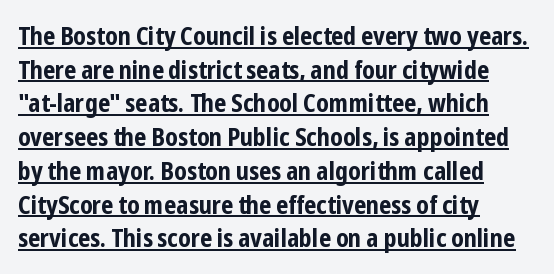
The image shows 25 px bold type, upright; set left-aligned, normal line spacing (1.35x), normal letter spacing, underlined.
